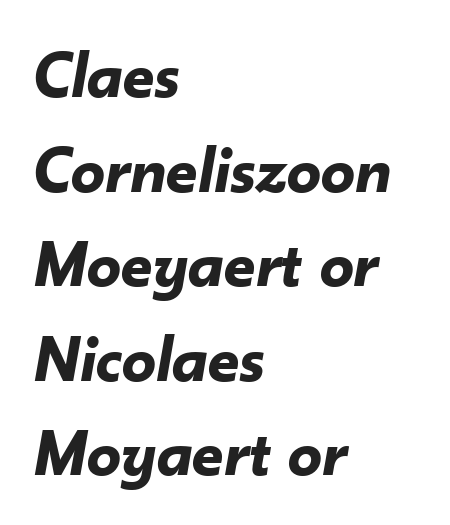
Q: Is the text bold? A: Yes.
Q: Is the text italic (slanted)? A: Yes, it leans right by about 10 degrees.
Q: Is the text underlined? A: No.
Q: How is the paragraph aligned? A: Left-aligned.
Q: Is the spacing between letters normal or unusually wide? A: Normal.
Q: Is the spacing between lines tight, normal or loose? A: Normal.
Q: Width (condensed, normal, or wide)? A: Normal.
Q: Stroke contrast? A: Low.
Q: x-height? A: Small.
Q: Monospaced? A: No.
